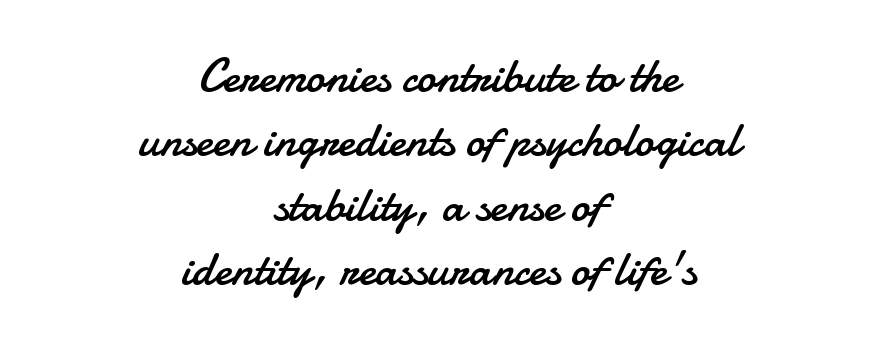
{"serif": "no", "bold": "no", "weight": "regular", "width": "normal", "stroke_contrast": "low", "x_height": "small", "monospaced": "no", "underline": "no", "align": "center", "line_spacing": "normal", "line_spacing_ratio": 1.34, "letter_spacing": "normal", "letter_spacing_em": 0.0, "glyph_px": 48}
